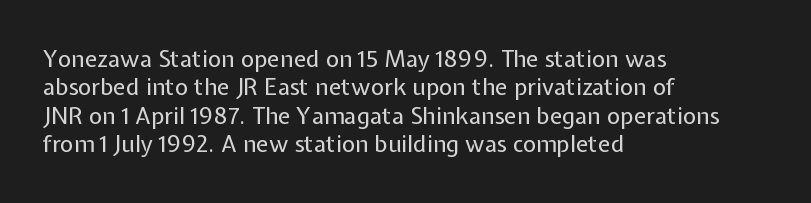
Q: Is the text bold? A: No.
Q: Is the text italic (slanted)? A: No, it is upright.
Q: Is the text underlined? A: No.
Q: How is the paragraph aligned? A: Left-aligned.
Q: Is the spacing between letters normal or unusually wide? A: Normal.
